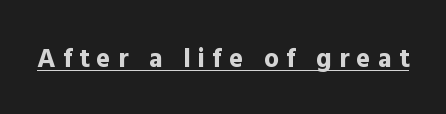
{"italic": "no", "bold": "yes", "underline": "yes", "letter_spacing": "wide", "letter_spacing_em": 0.26, "glyph_px": 27}
